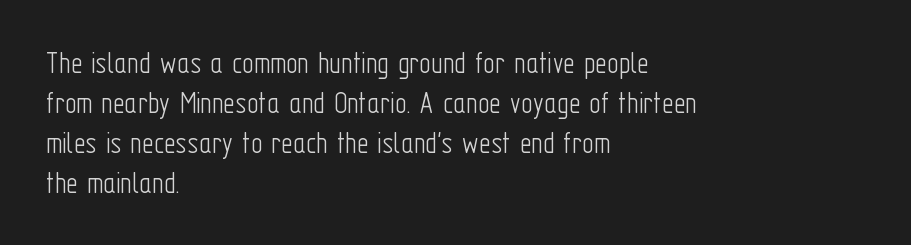
The image shows 32 px light, condensed sans-serif type, upright; set left-aligned, normal line spacing (1.25x), normal letter spacing, not underlined; low stroke contrast and a medium x-height.
